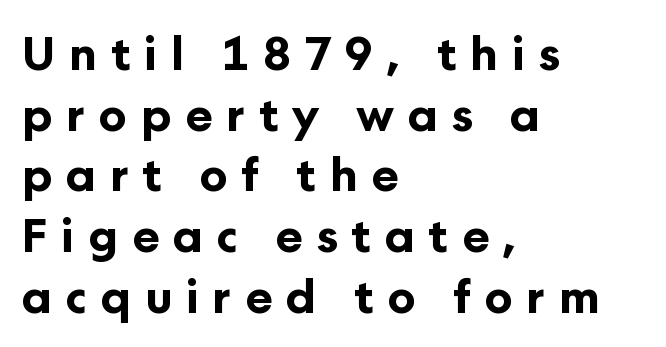
The image shows 46 px bold sans-serif type, upright; set left-aligned, normal line spacing (1.32x), unusually wide letter spacing (+0.3 em), not underlined; low stroke contrast and a medium x-height.
